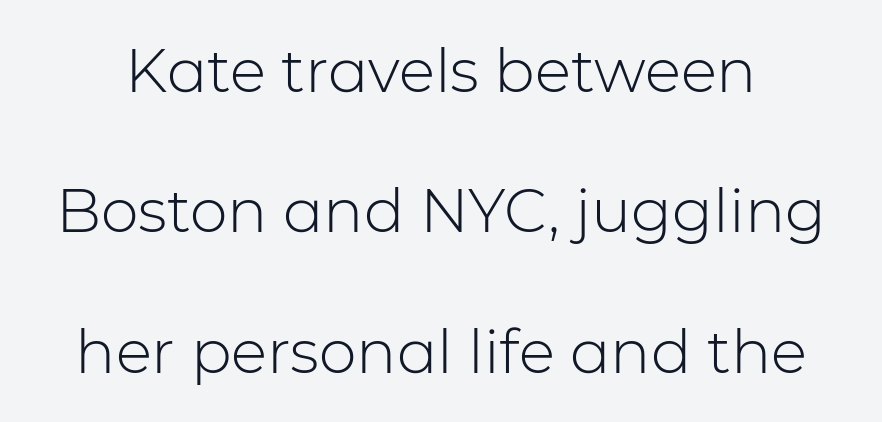
Q: Is the text bold? A: No.
Q: Is the text italic (slanted)? A: No, it is upright.
Q: Is the typeface a serif or a sans-serif typeface? A: Sans-serif.
Q: Is the text underlined? A: No.
Q: Is the spacing between letters normal or unusually wide? A: Normal.
Q: Is the spacing between lines tight, normal or loose? A: Loose.
Q: Width (condensed, normal, or wide)? A: Normal.
Q: Stroke contrast? A: Low.
Q: x-height? A: Medium.
Q: Monospaced? A: No.
